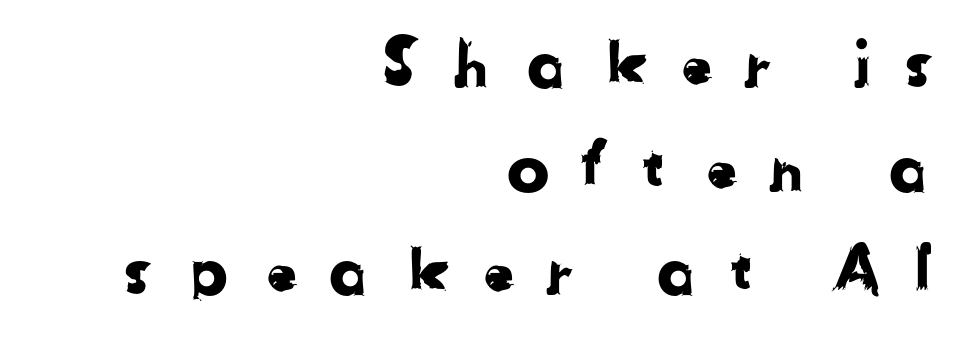
Varying glyph widths throughout — classic text-font behaviour. Honestly, the row spacing looks completely unremarkable. Letters rest on an invisible, unmarked baseline. This sample uses a sans-serif face. The line texture is sparse and dotted thanks to wide tracking. The paragraph has a hard right edge and a soft left edge.
